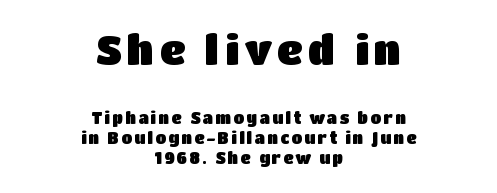
Character widths vary here, with narrow letters taking less room than wide ones. Stroke terminals: plain, sans-serif. The zone under the glyphs is completely vacant. Both edges are ragged and mirror each other, which tells us the setting is centered. The typography opts for an upright posture over an oblique one.
